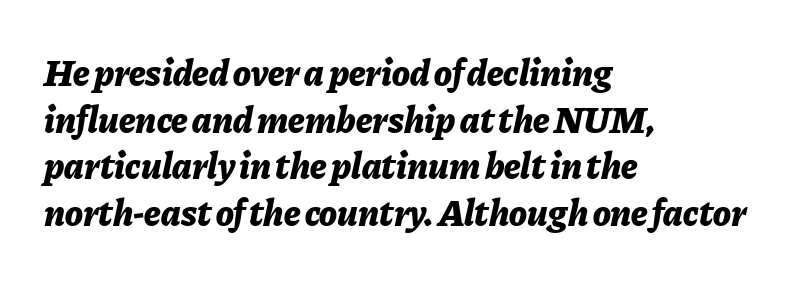
Does the leading feel generous? No, just average. Students, this is bold: see how much ink each stroke carries. If you drew a line through each stem, it would be angled. The lines in this sample share a left origin and differ only in where they stop. The letterforms sit shoulder to shoulder at normal distance.
